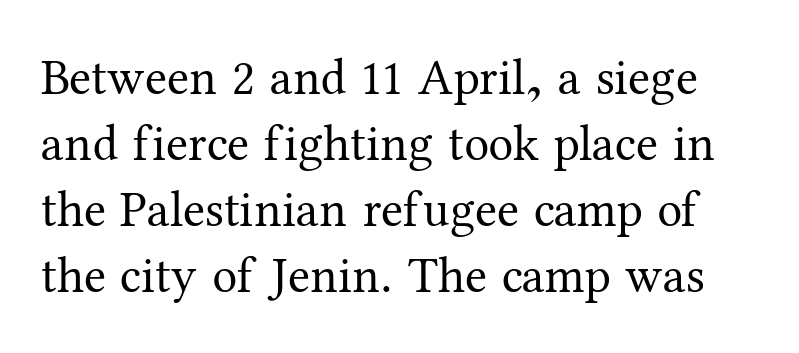
The image shows 50 px regular-weight serif type, upright; set normal line spacing (1.32x), normal letter spacing, not underlined; medium stroke contrast and a medium x-height.
